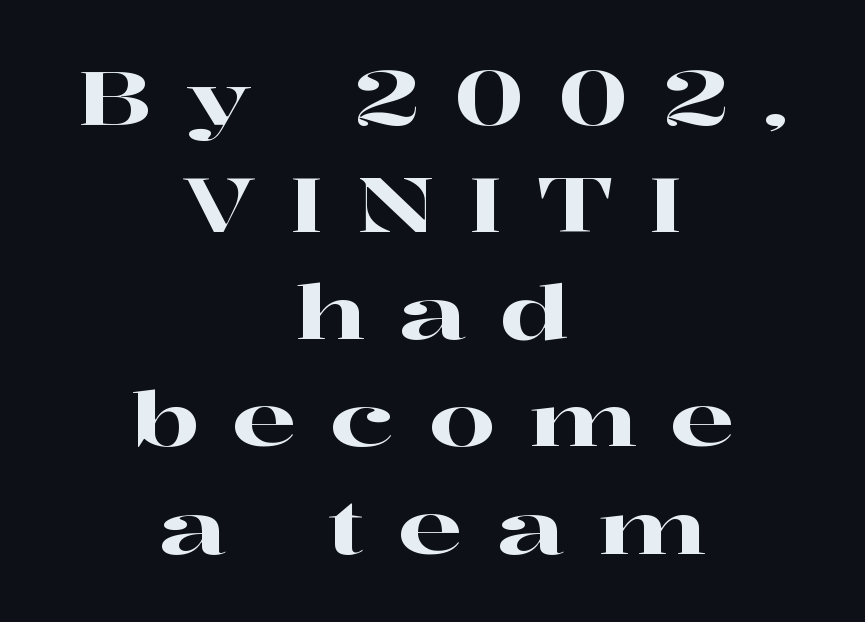
{"serif": "yes", "italic": "no", "width": "wide", "stroke_contrast": "high", "x_height": "medium", "monospaced": "no", "underline": "no", "align": "center", "line_spacing": "normal", "line_spacing_ratio": 1.41, "letter_spacing": "wide", "letter_spacing_em": 0.44, "glyph_px": 76}
